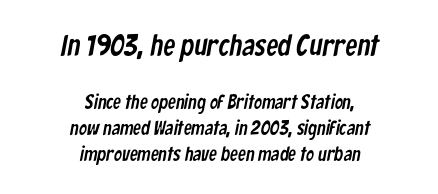
{"serif": "no", "width": "condensed", "stroke_contrast": "low", "x_height": "medium", "monospaced": "no", "underline": "no", "align": "center", "line_spacing": "normal", "line_spacing_ratio": 1.28, "letter_spacing": "normal", "letter_spacing_em": 0.0, "larger_block": "first", "size_ratio": 1.5, "glyph_px": 30}
